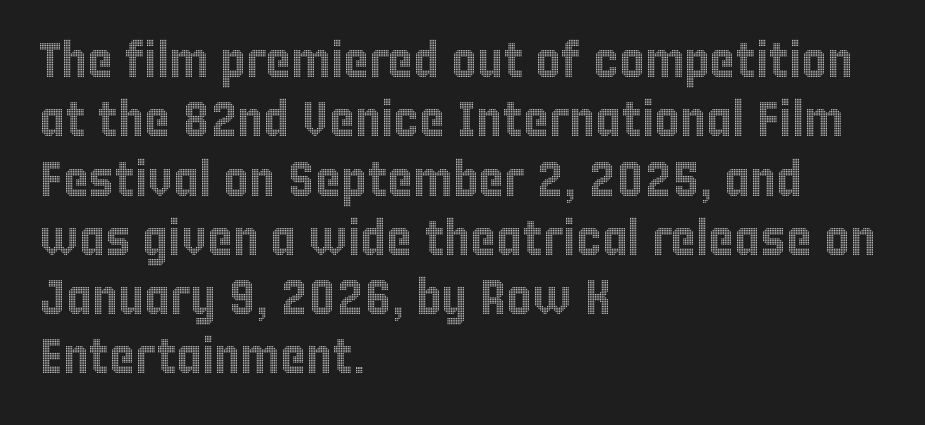
Caption: multi-line text, flush left, ragged right. The face used here is rendered with its standard letterfit. Type without underlining. The typography opts for an upright posture over an oblique one.
